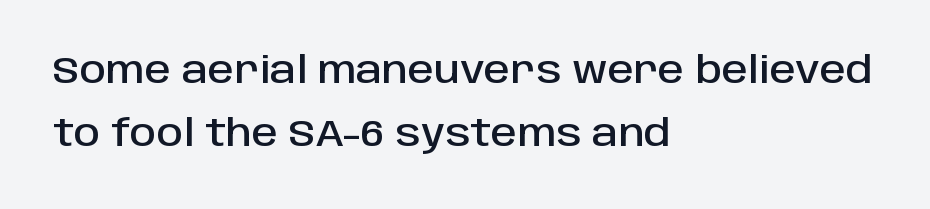
Q: Is the text italic (slanted)? A: No, it is upright.
Q: Is the typeface a serif or a sans-serif typeface? A: Sans-serif.
Q: Is the text underlined? A: No.
Q: How is the paragraph aligned? A: Left-aligned.
Q: Is the spacing between letters normal or unusually wide? A: Normal.
Q: Width (condensed, normal, or wide)? A: Normal.
Q: Stroke contrast? A: Low.
Q: x-height? A: Large.
Q: Monospaced? A: No.
